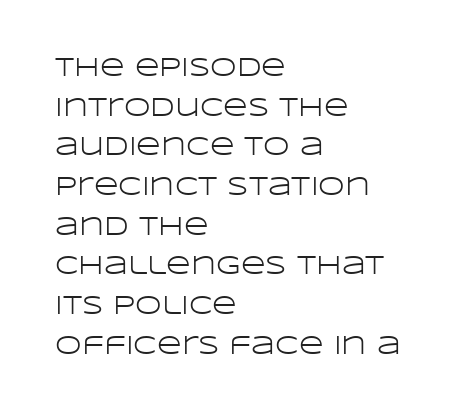
The image shows 27 px text type, upright; set left-aligned, normal line spacing (1.47x), normal letter spacing, not underlined.
